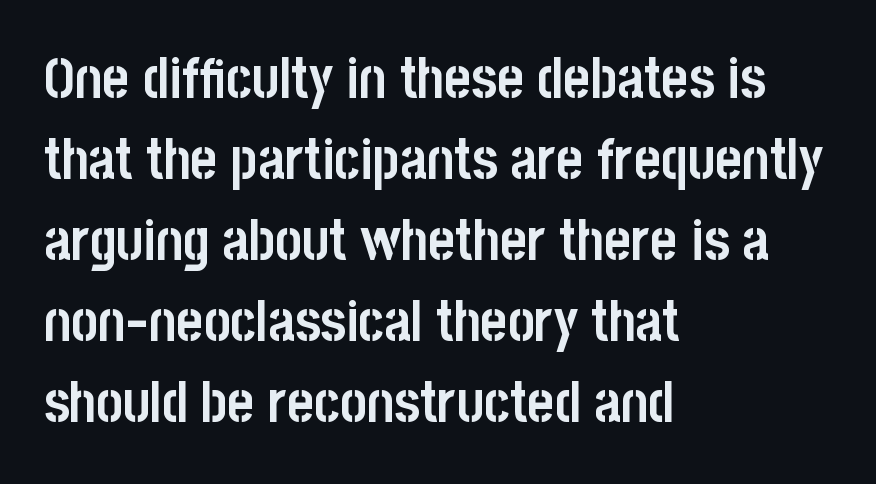
{"serif": "no", "italic": "no", "bold": "yes", "weight": "semibold", "width": "condensed", "stroke_contrast": "low", "x_height": "large", "monospaced": "no", "underline": "no", "align": "left", "line_spacing": "normal", "line_spacing_ratio": 1.42, "letter_spacing": "normal", "letter_spacing_em": 0.0, "glyph_px": 57}
